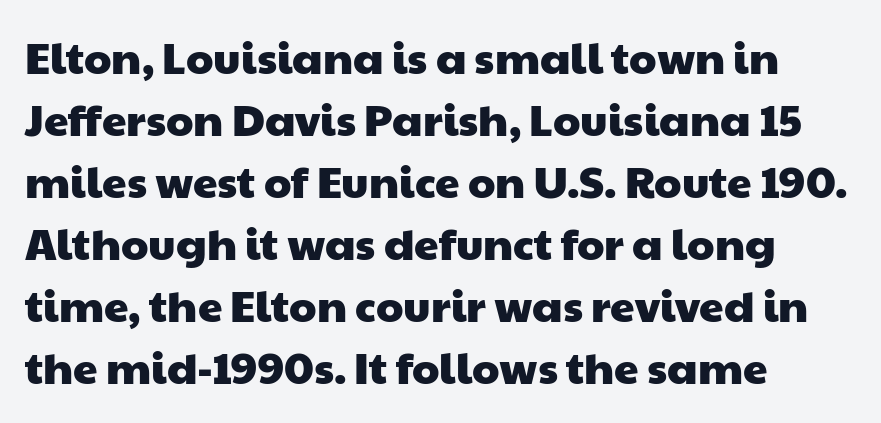
{"serif": "no", "width": "wide", "stroke_contrast": "low", "x_height": "medium", "monospaced": "no", "underline": "no", "align": "left", "line_spacing": "normal", "line_spacing_ratio": 1.41, "letter_spacing": "normal", "letter_spacing_em": 0.0, "glyph_px": 44}
